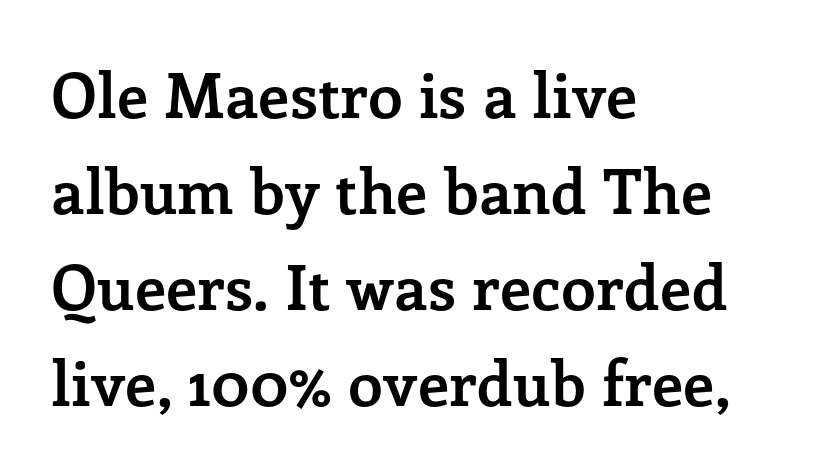
Look at the bottom of the vertical strokes: they flare into serifs here. A student would call this left alignment; a typographer would say flush left, rag right. Ascenders rise straight up at ninety degrees. The passage shown is typed in a proportional face where columns would drift.
